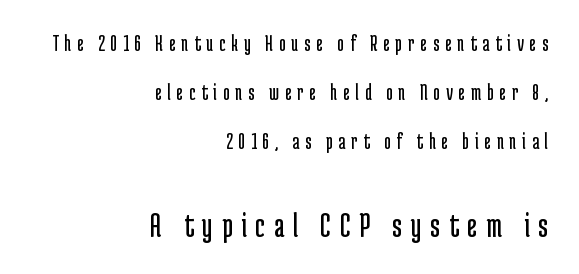
Q: Is the text bold? A: No.
Q: Is the text italic (slanted)? A: No, it is upright.
Q: Is the typeface a serif or a sans-serif typeface? A: Sans-serif.
Q: Is the text underlined? A: No.
Q: How is the paragraph aligned? A: Right-aligned.
Q: Is the spacing between letters normal or unusually wide? A: Unusually wide.
Q: Is the spacing between lines tight, normal or loose? A: Loose.
Q: Which block of text is set in a larger size, the first (top) or the second (bottom)? A: The second (bottom) one.
Q: Width (condensed, normal, or wide)? A: Condensed.
Q: Stroke contrast? A: Low.
Q: x-height? A: Medium.
Q: Monospaced? A: No.
